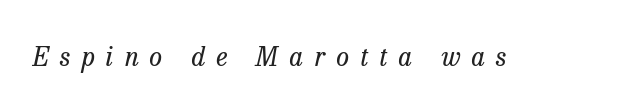
{"italic": "yes", "lean": "right", "slant_degrees": 13, "bold": "no", "underline": "no", "letter_spacing": "wide", "letter_spacing_em": 0.43, "glyph_px": 26}
